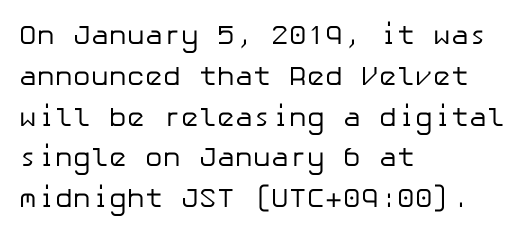
The passage shown stacks its lines at a standard gap. Plain, unruled lines of type. Summary of weight: not heavy and not bold. The rendering keeps characters at their native spacing. Notice how the stems are strictly vertical — no italics here.
